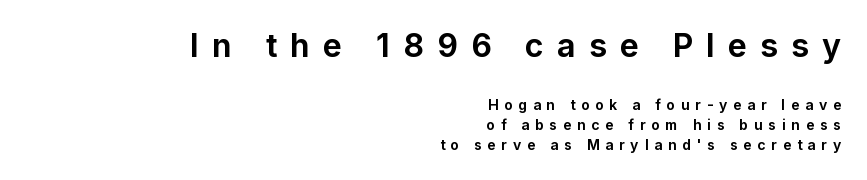
The image shows 32 px bold sans-serif type, upright; set right-aligned, normal line spacing (1.4x), unusually wide letter spacing (+0.41 em), not underlined; the first (top) block is 2.29x larger; low stroke contrast and a medium x-height.
